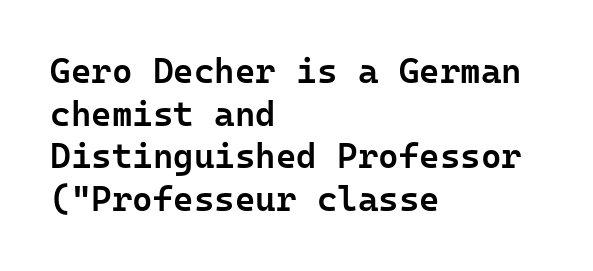
{"serif": "no", "italic": "no", "bold": "semi", "weight": "semibold", "width": "normal", "stroke_contrast": "low", "x_height": "medium", "monospaced": "yes", "underline": "no", "align": "left", "line_spacing_ratio": 1.22, "letter_spacing": "normal", "letter_spacing_em": 0.0, "glyph_px": 35}
